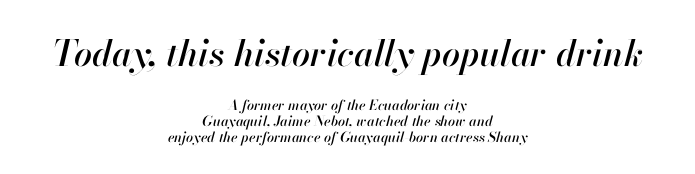
Q: Is the text italic (slanted)? A: Yes, it leans right by about 13 degrees.
Q: Is the text underlined? A: No.
Q: How is the paragraph aligned? A: Centered.
Q: Is the spacing between letters normal or unusually wide? A: Normal.
Q: Is the spacing between lines tight, normal or loose? A: Tight.
Q: Which block of text is set in a larger size, the first (top) or the second (bottom)? A: The first (top) one.
Q: Width (condensed, normal, or wide)? A: Normal.
Q: Stroke contrast? A: High.
Q: x-height? A: Small.
Q: Monospaced? A: No.
